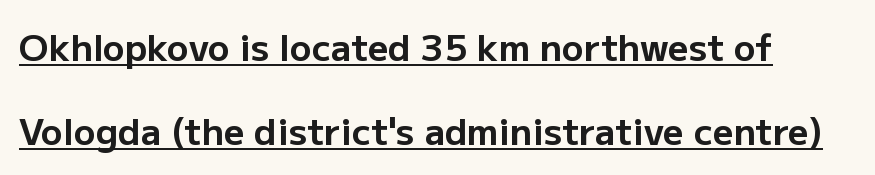
The image shows 36 px bold sans-serif type, upright; set left-aligned, loose line spacing (2.32x), normal letter spacing, underlined; low stroke contrast and a medium x-height.
